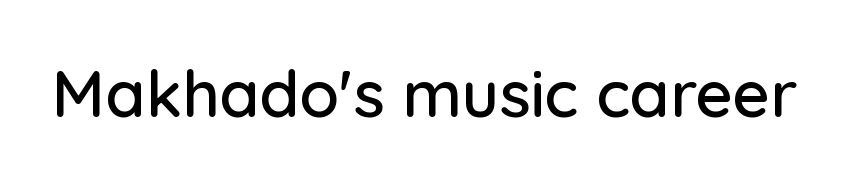
{"serif": "no", "italic": "no", "width": "normal", "stroke_contrast": "low", "x_height": "medium", "monospaced": "no", "underline": "no", "letter_spacing": "normal", "letter_spacing_em": 0.0, "glyph_px": 65}
